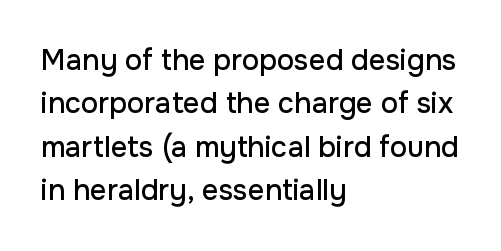
Q: Is the text italic (slanted)? A: No, it is upright.
Q: Is the typeface a serif or a sans-serif typeface? A: Sans-serif.
Q: Is the text underlined? A: No.
Q: How is the paragraph aligned? A: Left-aligned.
Q: Is the spacing between letters normal or unusually wide? A: Normal.
Q: Is the spacing between lines tight, normal or loose? A: Normal.
Q: Width (condensed, normal, or wide)? A: Normal.
Q: Stroke contrast? A: Low.
Q: x-height? A: Medium.
Q: Monospaced? A: No.
